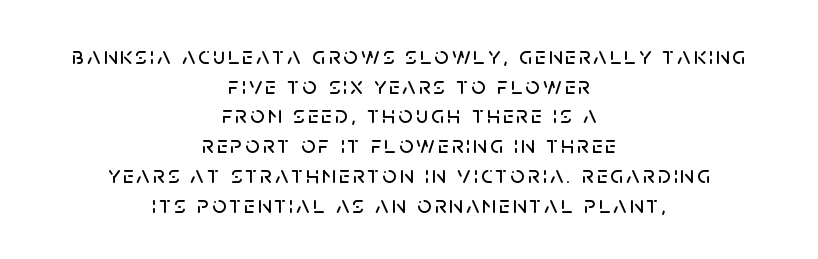
No italicization has been applied; the sample stays upright. The words here are not underlined. The typesetter chose a symmetrical, centered arrangement here.
